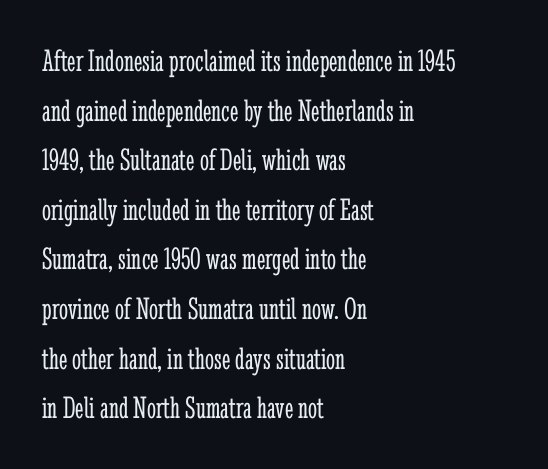
No italicization has been applied; the sample stays upright. The rendering uses natural spacing where letterforms have individual widths. Each row of text sits above clean, open space. A typesetter would call this zero additional tracking.
